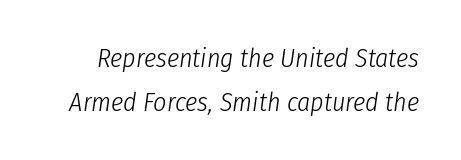
The image shows 26 px text type, italic (leaning right); set normal line spacing (1.69x), normal letter spacing, not underlined.
